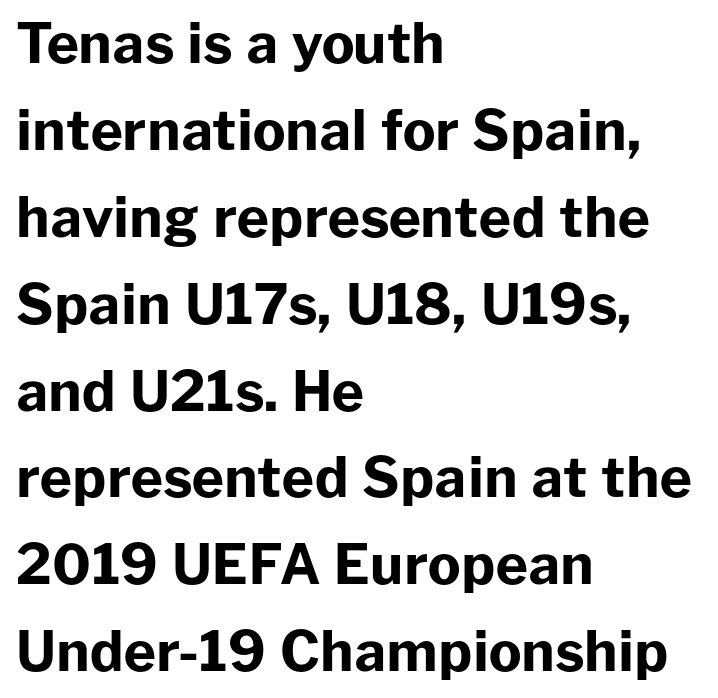
The image shows 55 px bold sans-serif type, upright; set left-aligned, normal line spacing (1.58x), normal letter spacing, not underlined; low stroke contrast and a medium x-height.
